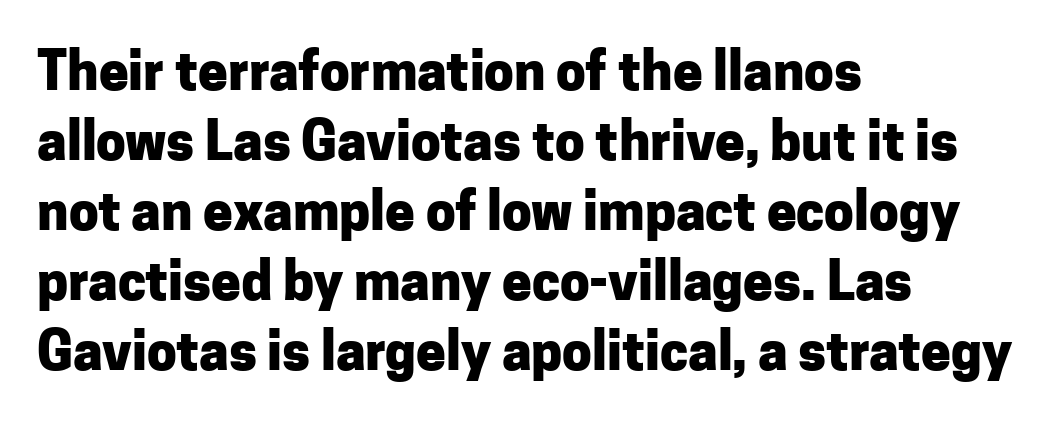
{"serif": "no", "italic": "no", "bold": "yes", "weight": "heavy", "width": "normal", "stroke_contrast": "low", "x_height": "medium", "monospaced": "no", "underline": "no", "align": "left", "line_spacing": "normal", "line_spacing_ratio": 1.32, "letter_spacing": "normal", "letter_spacing_em": 0.0, "glyph_px": 53}
